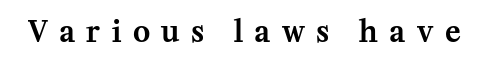
Varying glyph widths throughout — classic text-font behaviour. Between one letter and the next there's a generous, obvious gap. This is the regular roman posture of the typeface. The text was rendered using a seriffed face with decorative stroke endings. Underlining? Definitely not there.
